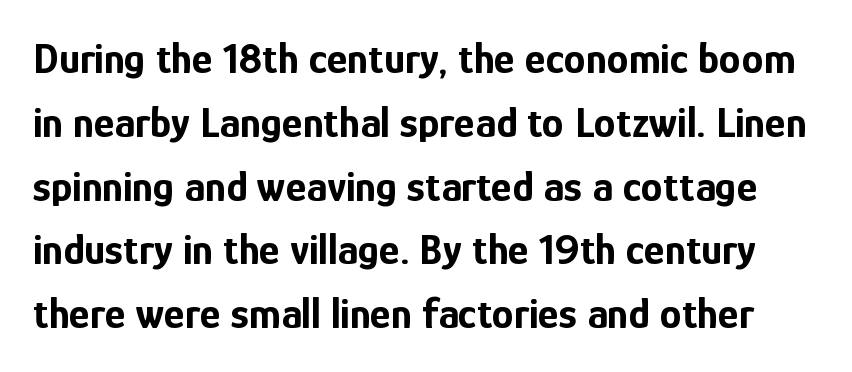
{"serif": "no", "italic": "no", "bold": "yes", "weight": "bold", "width": "condensed", "stroke_contrast": "low", "x_height": "medium", "monospaced": "no", "underline": "no", "line_spacing": "normal", "line_spacing_ratio": 1.45, "letter_spacing": "normal", "letter_spacing_em": 0.0, "glyph_px": 44}
